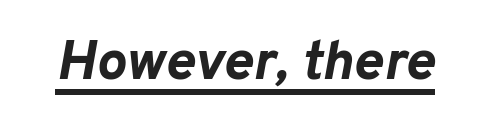
Q: Is the text bold? A: Yes.
Q: Is the text italic (slanted)? A: Yes, it leans right by about 10 degrees.
Q: Is the text underlined? A: Yes.
Q: Is the spacing between letters normal or unusually wide? A: Normal.
Q: Width (condensed, normal, or wide)? A: Normal.
Q: Stroke contrast? A: Low.
Q: x-height? A: Medium.
Q: Monospaced? A: No.
